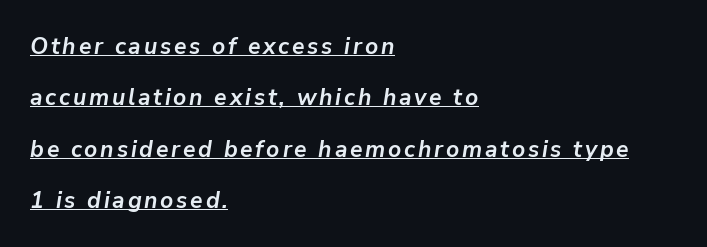
Q: Is the text bold? A: Yes.
Q: Is the text italic (slanted)? A: Yes, it leans right by about 9 degrees.
Q: Is the text underlined? A: Yes.
Q: How is the paragraph aligned? A: Left-aligned.
Q: Is the spacing between lines tight, normal or loose? A: Loose.
